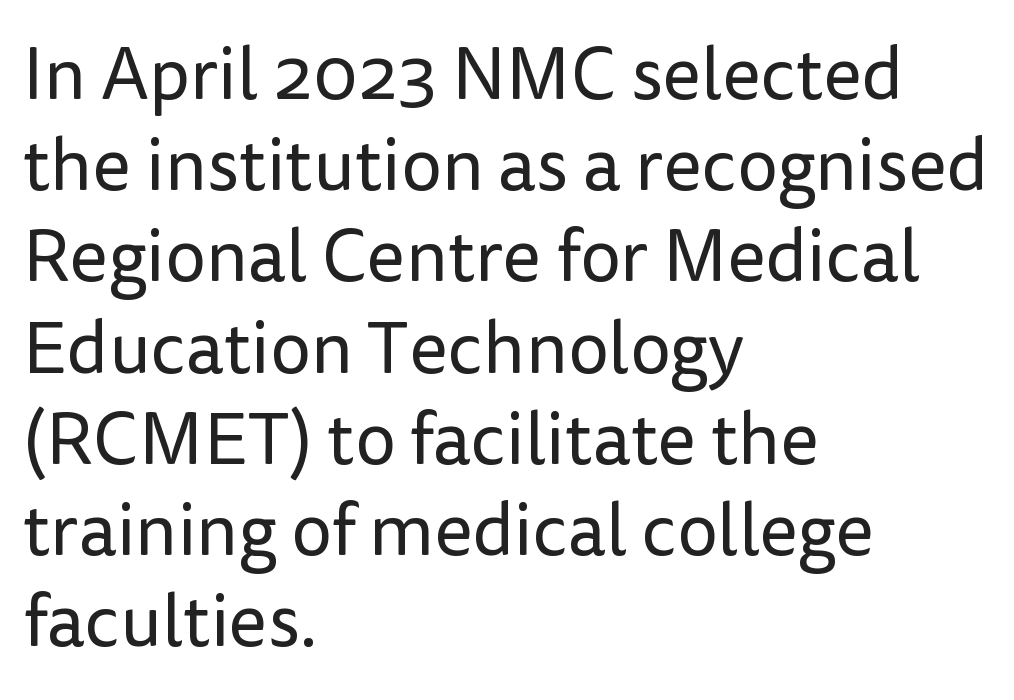
Q: Is the text bold? A: No.
Q: Is the text italic (slanted)? A: No, it is upright.
Q: Is the typeface a serif or a sans-serif typeface? A: Sans-serif.
Q: Is the text underlined? A: No.
Q: How is the paragraph aligned? A: Left-aligned.
Q: Is the spacing between letters normal or unusually wide? A: Normal.
Q: Is the spacing between lines tight, normal or loose? A: Normal.
Q: Width (condensed, normal, or wide)? A: Normal.
Q: Stroke contrast? A: Low.
Q: x-height? A: Medium.
Q: Monospaced? A: No.
